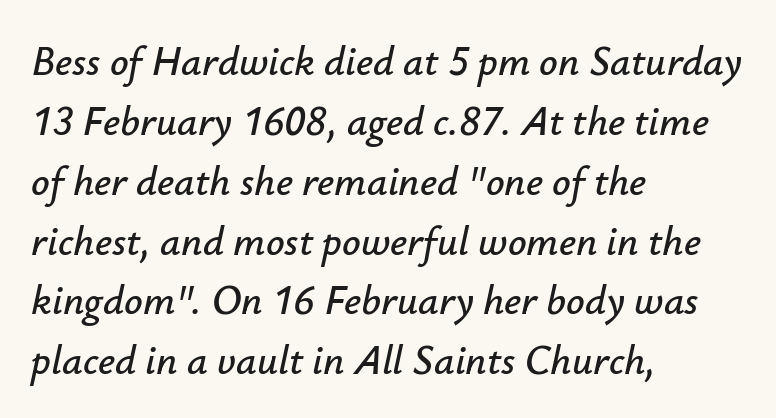
The image shows 41 px text type, italic (leaning right); set left-aligned, normal line spacing (1.46x), normal letter spacing, not underlined; low stroke contrast and a small x-height.
